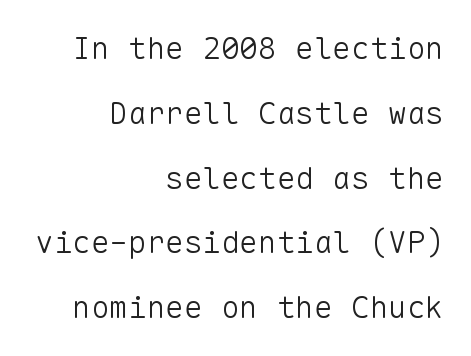
The weight tops out at a normal text grade. Is this a fixed-width face? Yes — each glyph sits in an identical cell. Spacing between characters is what you'd get straight out of the box. One-word summary of the alignment: right.
